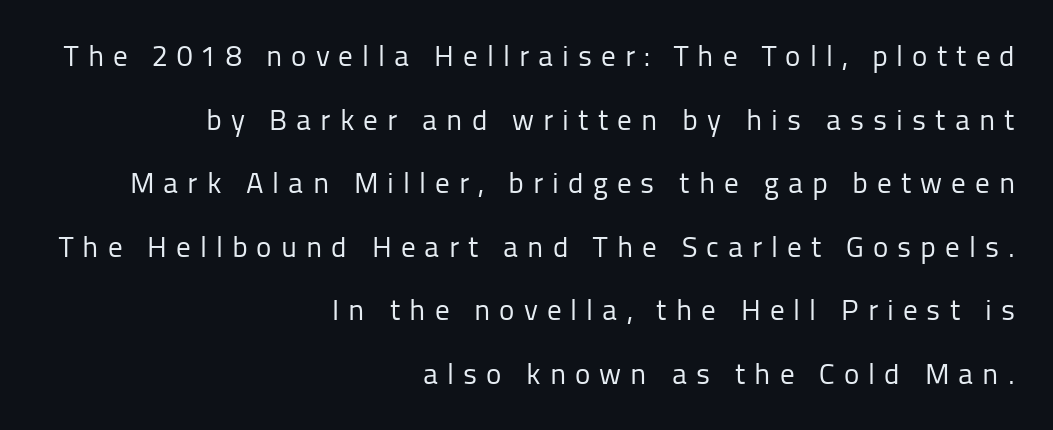
{"serif": "no", "italic": "no", "bold": "no", "weight": "regular", "width": "normal", "stroke_contrast": "low", "x_height": "medium", "monospaced": "no", "underline": "no", "align": "right", "line_spacing": "loose", "line_spacing_ratio": 2.19, "letter_spacing": "wide", "letter_spacing_em": 0.31, "glyph_px": 29}
